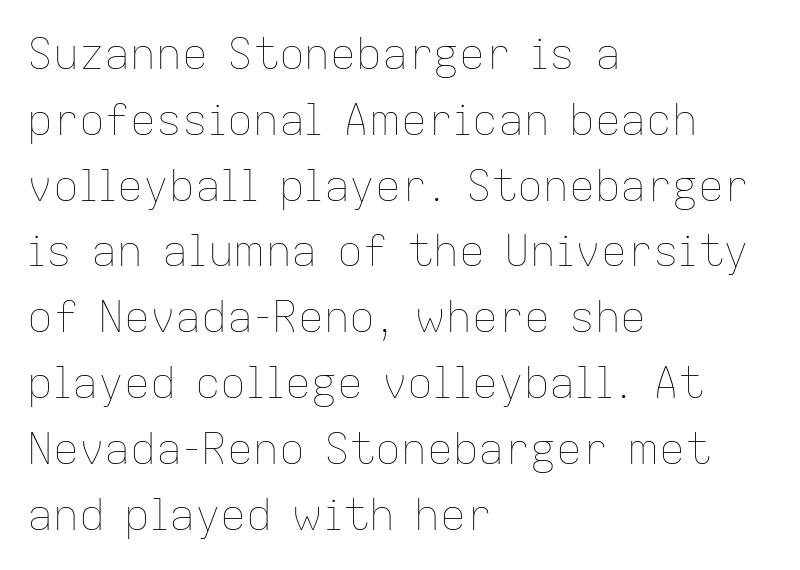
Every row of glyphs begins at an identical x-position on the left. Do the characters align in a grid? No, the font is proportional. Each stroke keeps to a modest, everyday thickness or less. Do the letters lean? They stand straight. The baseline area is clear.
